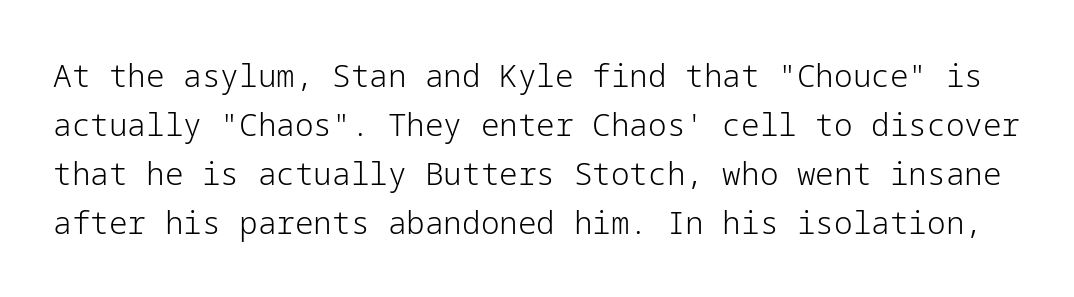
{"serif": "no", "italic": "no", "bold": "no", "weight": "light", "width": "normal", "stroke_contrast": "low", "x_height": "medium", "underline": "no", "line_spacing": "normal", "line_spacing_ratio": 1.58, "letter_spacing": "normal", "letter_spacing_em": 0.0, "glyph_px": 31}
